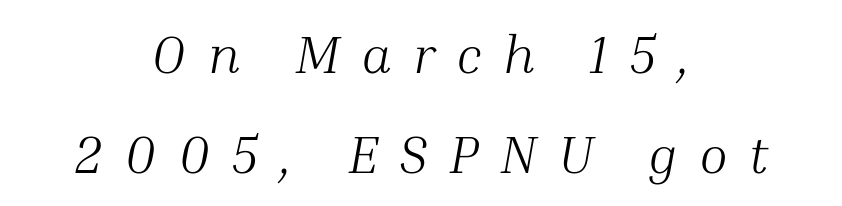
{"serif": "yes", "italic": "yes", "lean": "right", "slant_degrees": 10, "bold": "no", "weight": "light", "width": "normal", "stroke_contrast": "medium", "x_height": "medium", "monospaced": "no", "underline": "no", "align": "center", "line_spacing_ratio": 1.88, "letter_spacing": "wide", "letter_spacing_em": 0.4, "glyph_px": 53}
